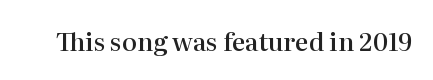
The letters stand upright; this is a roman face. Words appear dense and cohesive because spacing is normal. What weight is shown? A semibold, between regular and bold. The passage shown is not underscored anywhere.
